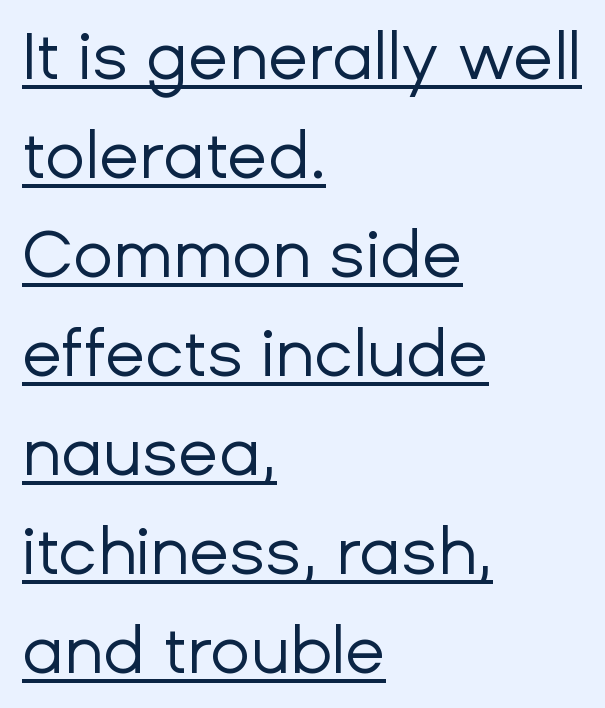
The image shows 66 px regular-weight sans-serif type, upright; set left-aligned, normal line spacing (1.5x), normal letter spacing, underlined; low stroke contrast and a medium x-height.
